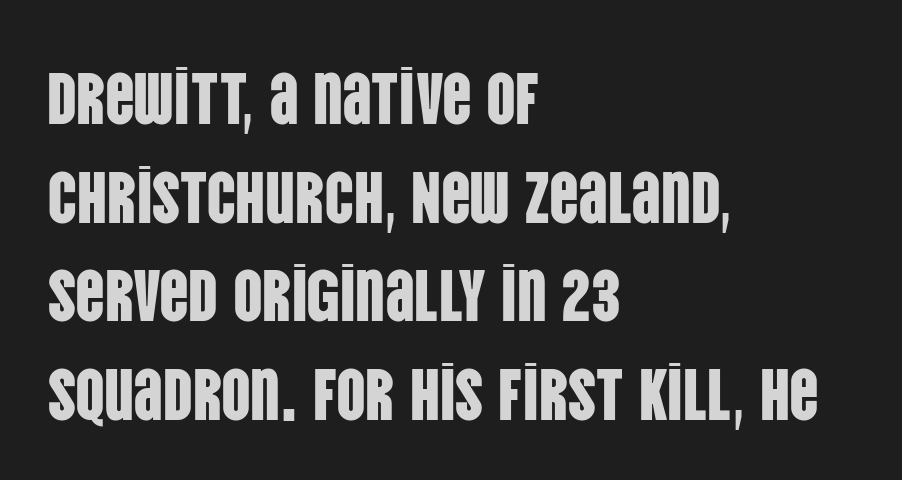
{"serif": "no", "italic": "no", "width": "condensed", "stroke_contrast": "low", "x_height": "large", "monospaced": "no", "underline": "no", "align": "left", "line_spacing": "normal", "line_spacing_ratio": 1.35, "letter_spacing": "normal", "letter_spacing_em": 0.0, "glyph_px": 73}
